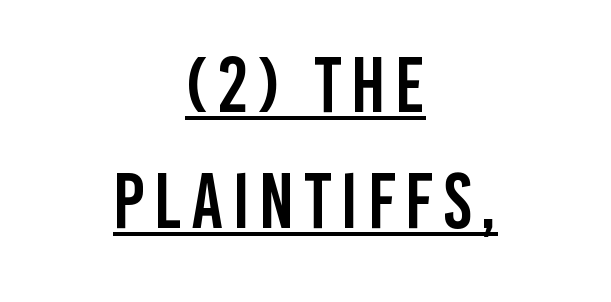
The image shows 78 px condensed sans-serif type, upright; set centered, normal line spacing (1.49x), underlined; low stroke contrast and a large x-height.
